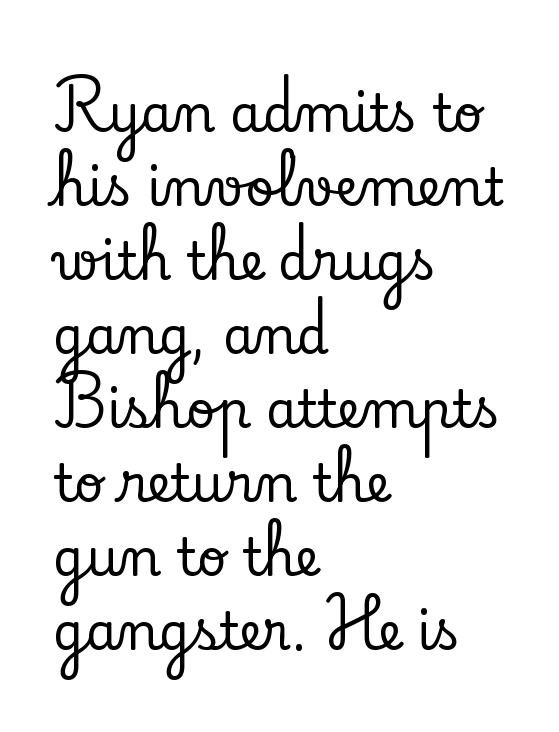
The image shows 51 px serif type, upright; set left-aligned, normal line spacing (1.45x), normal letter spacing, not underlined; low stroke contrast and a small x-height.
